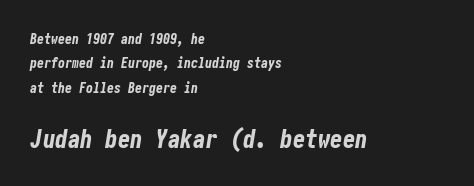
Q: Is the text bold? A: Yes.
Q: Is the text italic (slanted)? A: Yes, it leans right by about 10 degrees.
Q: Is the text underlined? A: No.
Q: How is the paragraph aligned? A: Left-aligned.
Q: Is the spacing between letters normal or unusually wide? A: Normal.
Q: Which block of text is set in a larger size, the first (top) or the second (bottom)? A: The second (bottom) one.
